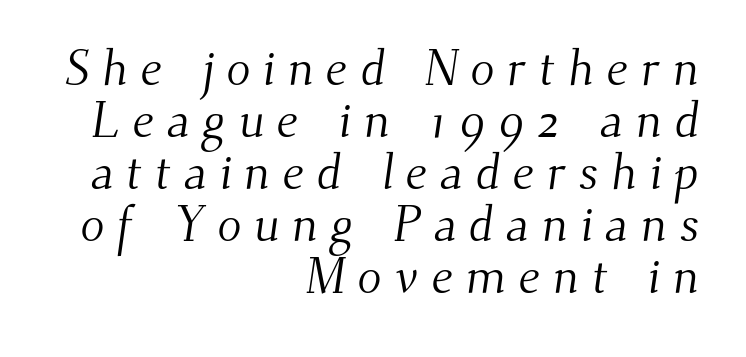
A bare baseline throughout the passage. The horizontal fit of the characters is loose and conspicuously gappy. Vertical spacing — tight. Serif or sans? Serif — the stroke terminals have little feet. Where is the straight margin? On the right.
